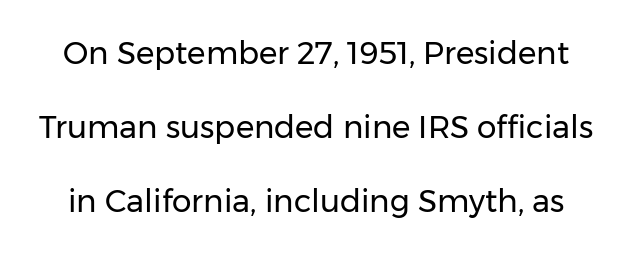
Character widths vary here, with narrow letters taking less room than wide ones. Letter spacing: default. Look at the bottom of the vertical strokes: they stop flat, with no serifs. Plain, unruled lines of type.
